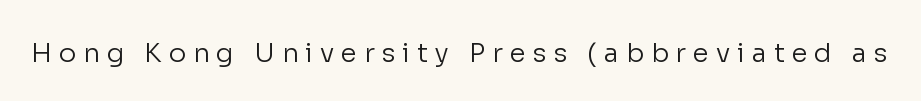
Ordinary non-slanted type is in use. Each stroke keeps to a modest, everyday thickness or less. The space beneath each line is pristine and unruled. Short note: letters widely spaced.
